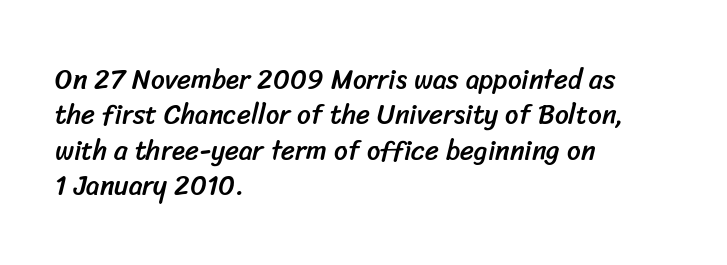
{"underline": "no", "align": "left", "line_spacing": "normal", "line_spacing_ratio": 1.31, "letter_spacing": "normal", "letter_spacing_em": 0.0, "glyph_px": 27}
